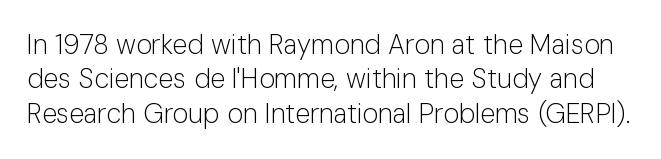
{"italic": "no", "bold": "no", "underline": "no", "line_spacing": "normal", "line_spacing_ratio": 1.27, "letter_spacing": "normal", "letter_spacing_em": 0.0, "glyph_px": 27}
